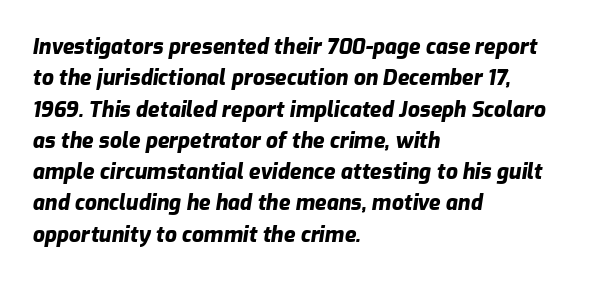
Emphasis by weight is at full strength: bold. Descender tails drop into unmarked territory. Glyph-to-glyph distance matches everyday printed text. Is the block centered? No — it sits flush against the left margin.
